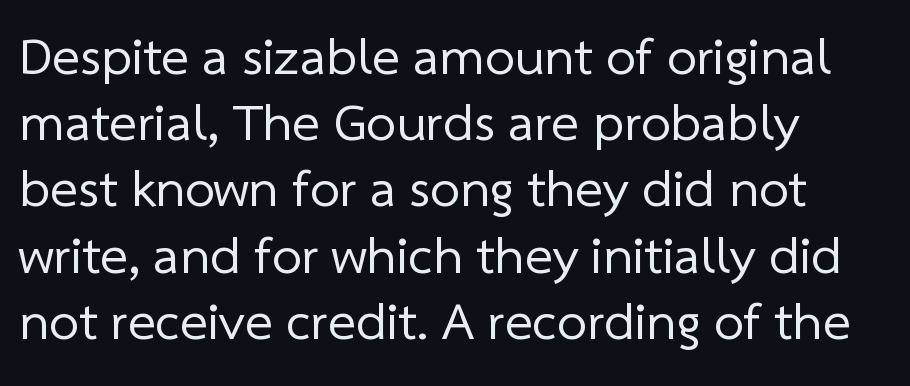
The lines in this sample share a left origin and differ only in where they stop. These lines are rendered in a variable-pitch font. Nothing heavy about these letters — not bold at all. Check under the words: just untouched page. Interline gaps are of average width in this sample. The face used here is rendered with its standard letterfit.
